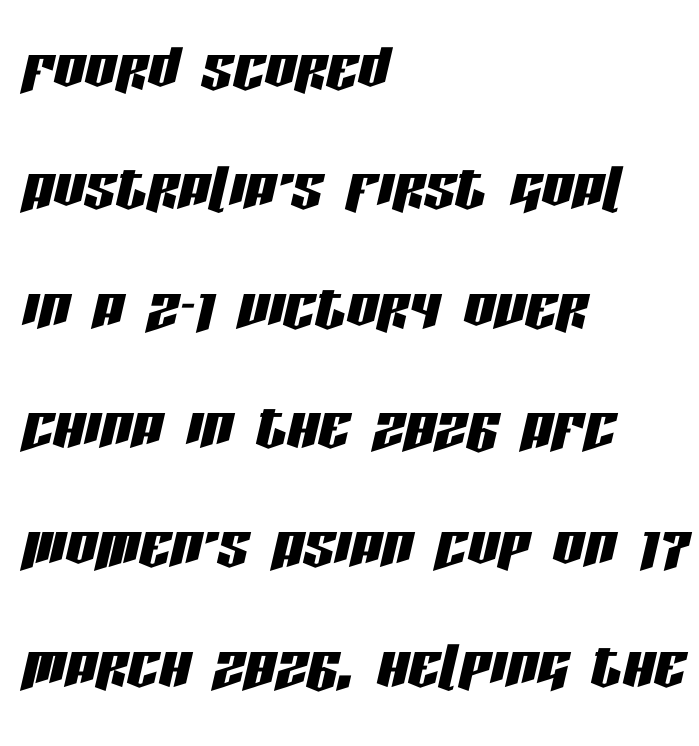
The image shows 78 px condensed type, italic (leaning right); set left-aligned, normal line spacing (1.53x), normal letter spacing, not underlined; low stroke contrast and a large x-height.
